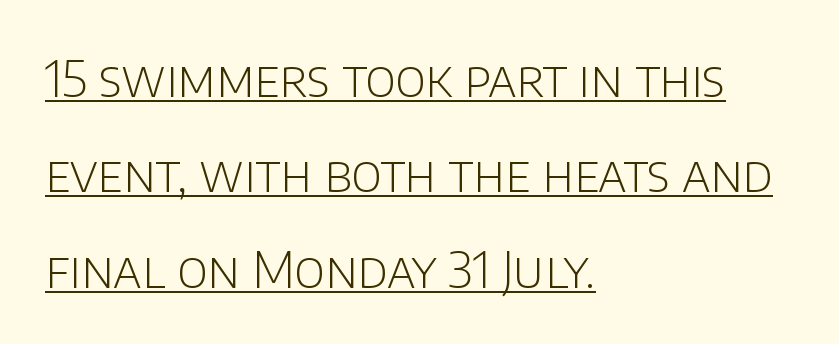
The image shows 50 px light sans-serif type, upright; set left-aligned, loose line spacing (1.91x), normal letter spacing, underlined; low stroke contrast and a large x-height.
